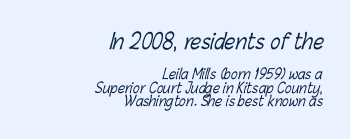
The image shows 21 px text type; set right-aligned, tight line spacing (0.97x), normal letter spacing, not underlined; the first (top) block is 1.5x larger.
